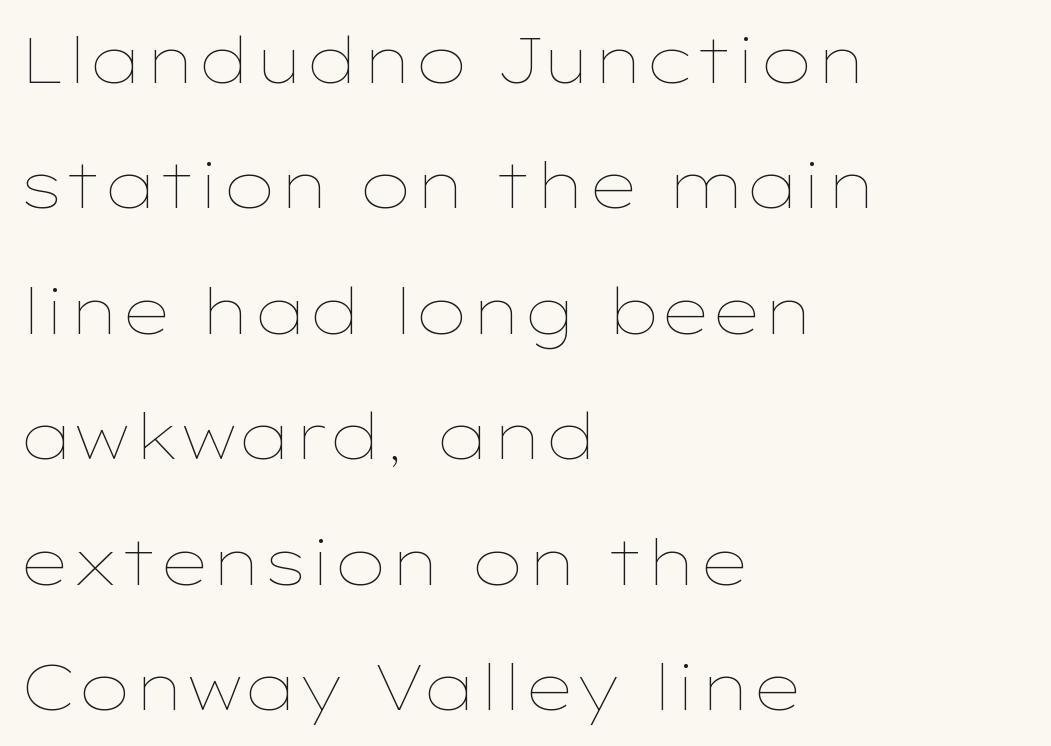
A great deal of white space separates one row of letters from the next. Inter-character spacing is left at the font's built-in metrics. A roman cut, with each character standing at attention. This rendering uses left alignment, leaving the right contour irregular.
